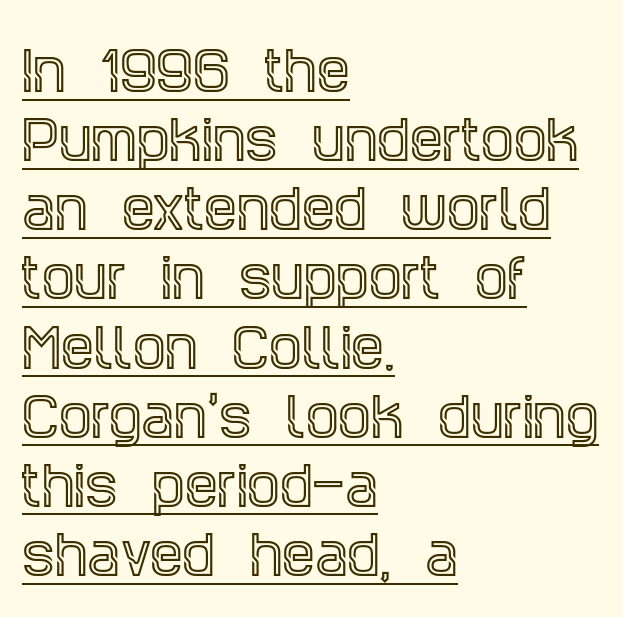
Q: Is the text italic (slanted)? A: No, it is upright.
Q: Is the typeface a serif or a sans-serif typeface? A: Serif.
Q: Is the text underlined? A: Yes.
Q: How is the paragraph aligned? A: Left-aligned.
Q: Is the spacing between letters normal or unusually wide? A: Normal.
Q: Is the spacing between lines tight, normal or loose? A: Normal.
Q: Width (condensed, normal, or wide)? A: Condensed.
Q: x-height? A: Large.
Q: Monospaced? A: No.
